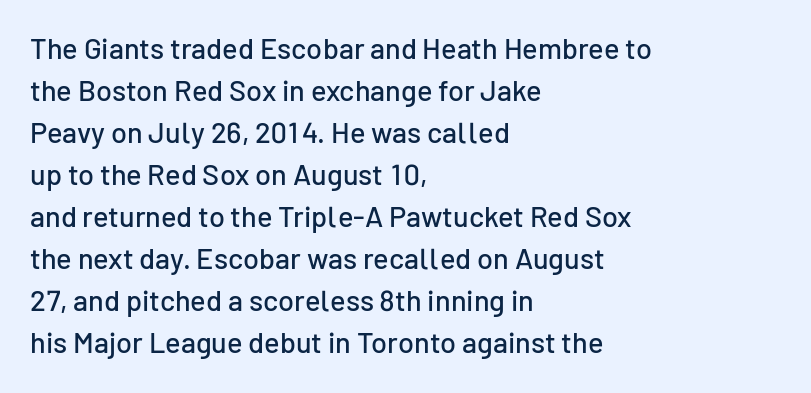
Glance below the letters and you will spot only blank space. This sample keeps an unexceptional amount of space between lines. The letters sit at their default tracking, neither squeezed nor spread. Serif or sans? Sans — the stroke terminals are bare. Varying glyph widths throughout — classic text-font behaviour. The font's upright variant was chosen for this text.
